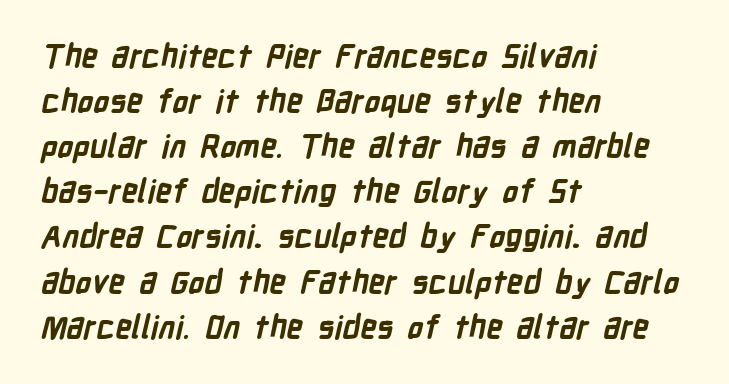
The image shows 32 px bold, condensed sans-serif type; set left-aligned, normal line spacing (1.41x), normal letter spacing, not underlined; low stroke contrast and a medium x-height.
